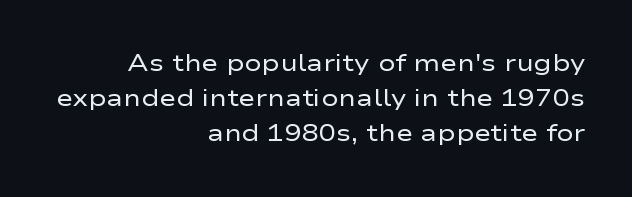
Think standard paragraph weight, or any step lighter than that. Tracking value appears to be zero — textbook default spacing. The words here are not underlined. This is roman type, the default non-slanted kind. If you drew a ruler down the right edge, every line would touch it.
